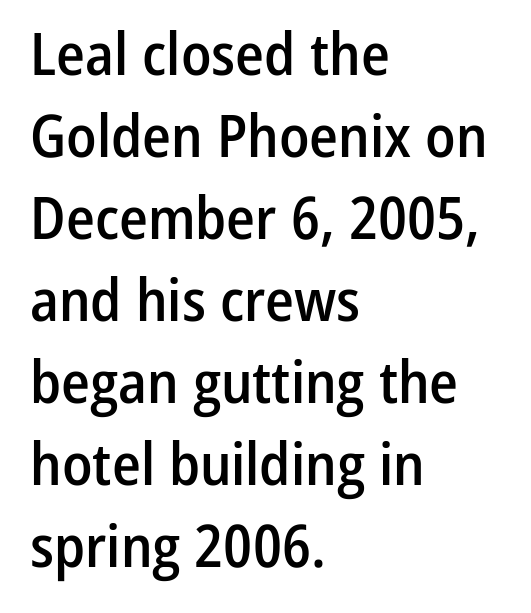
{"serif": "no", "italic": "no", "bold": "semi", "weight": "semibold", "width": "condensed", "stroke_contrast": "low", "x_height": "medium", "monospaced": "no", "underline": "no", "align": "left", "line_spacing": "normal", "line_spacing_ratio": 1.39, "letter_spacing": "normal", "letter_spacing_em": 0.0, "glyph_px": 59}
